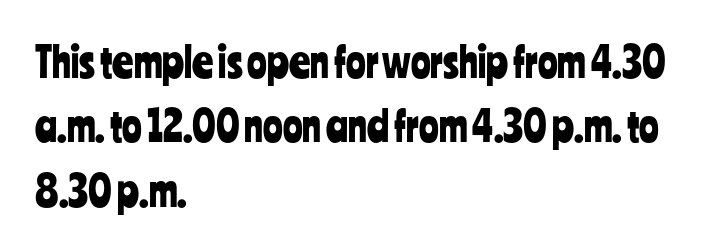
Nothing unusual about the tracking: characters are spaced as the font intends. This sample has the flowing, uneven cadence of proportional lettering. A typesetter would call this leading conventional body-copy spacing. The setting favours the left margin, as ordinary paragraphs usually do.
